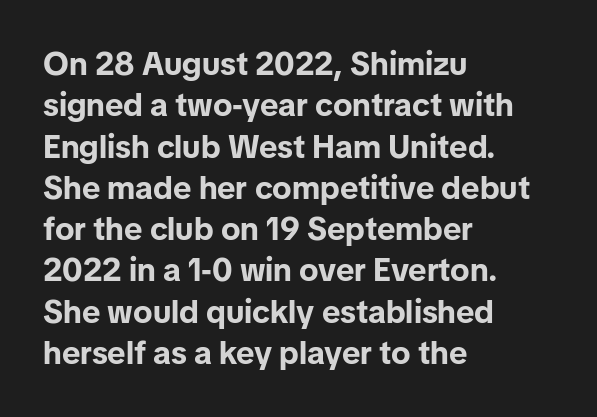
Q: Is the text bold? A: Yes.
Q: Is the text italic (slanted)? A: No, it is upright.
Q: Is the typeface a serif or a sans-serif typeface? A: Sans-serif.
Q: Is the text underlined? A: No.
Q: How is the paragraph aligned? A: Left-aligned.
Q: Is the spacing between letters normal or unusually wide? A: Normal.
Q: Is the spacing between lines tight, normal or loose? A: Normal.
Q: Width (condensed, normal, or wide)? A: Normal.
Q: Stroke contrast? A: Low.
Q: x-height? A: Medium.
Q: Monospaced? A: No.
